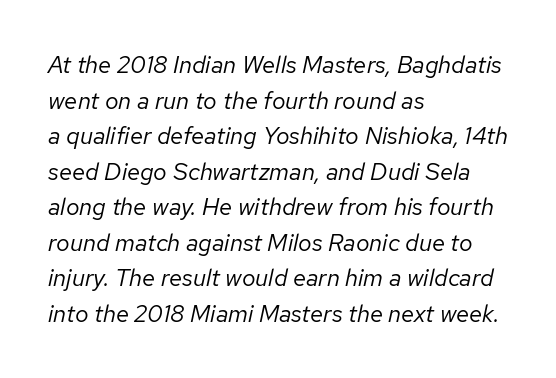
Letters rest on an invisible, unmarked baseline. Quick note: interline space is typical. Posture: slanted. The passage is arranged the way most books set body copy — flush left. Is the stroke heavy? The answer is a plain regular-or-lighter.
